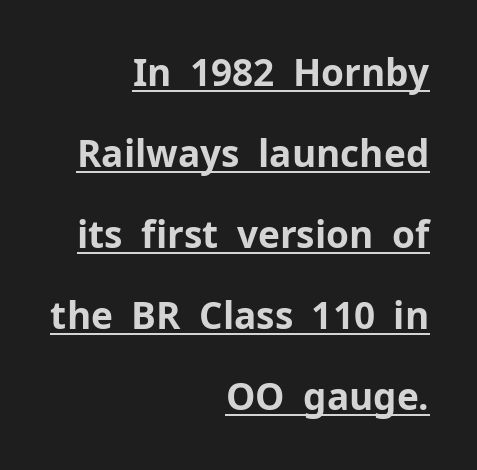
{"serif": "no", "italic": "no", "bold": "yes", "weight": "bold", "width": "normal", "stroke_contrast": "low", "x_height": "medium", "monospaced": "no", "underline": "yes", "align": "right", "line_spacing": "loose", "line_spacing_ratio": 2.19, "letter_spacing": "normal", "letter_spacing_em": 0.0, "glyph_px": 37}
